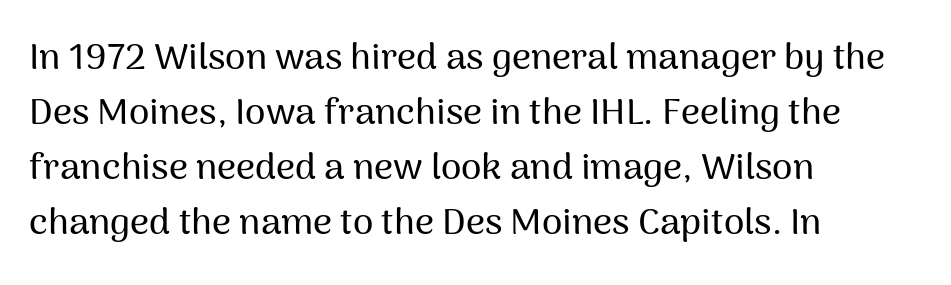
The image shows 37 px sans-serif type, upright; set left-aligned, normal line spacing (1.49x), normal letter spacing, not underlined; medium stroke contrast and a medium x-height.
